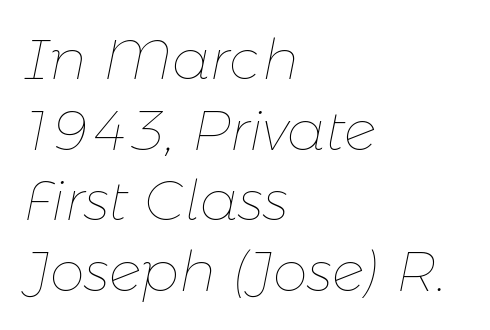
In terms of posture, this sample is oblique. This sample uses plain, unmodified letter spacing. A light-to-regular cut is what we see here. Type without underlining. Line spacing here is normal. Each line starts at the same left margin while the right side varies.
